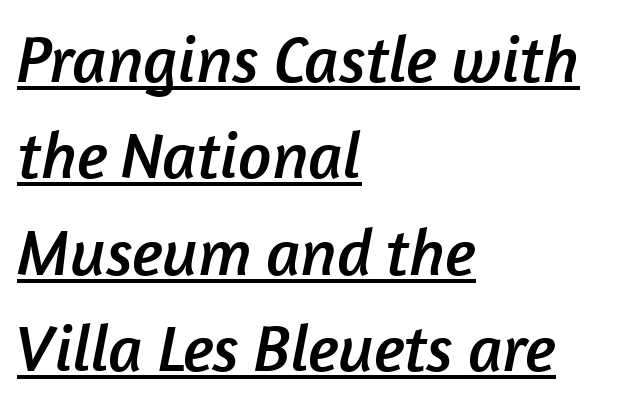
Q: Is the typeface a serif or a sans-serif typeface? A: Sans-serif.
Q: Is the text underlined? A: Yes.
Q: How is the paragraph aligned? A: Left-aligned.
Q: Is the spacing between letters normal or unusually wide? A: Normal.
Q: Is the spacing between lines tight, normal or loose? A: Normal.
Q: Width (condensed, normal, or wide)? A: Normal.
Q: Stroke contrast? A: Low.
Q: x-height? A: Medium.
Q: Monospaced? A: No.
